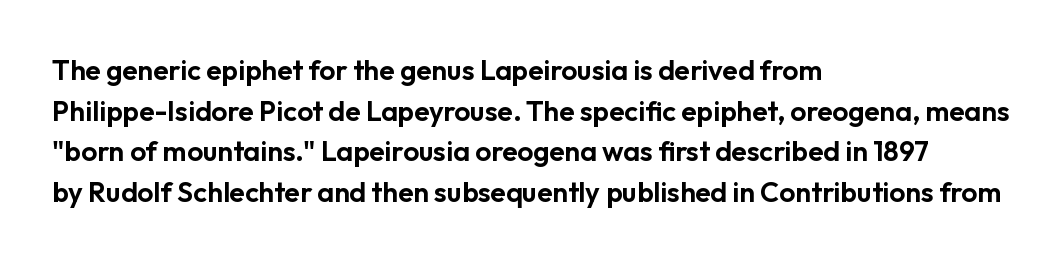
Q: Is the text italic (slanted)? A: No, it is upright.
Q: Is the typeface a serif or a sans-serif typeface? A: Sans-serif.
Q: Is the text underlined? A: No.
Q: How is the paragraph aligned? A: Left-aligned.
Q: Is the spacing between letters normal or unusually wide? A: Normal.
Q: Is the spacing between lines tight, normal or loose? A: Normal.
Q: Width (condensed, normal, or wide)? A: Normal.
Q: Stroke contrast? A: Low.
Q: x-height? A: Medium.
Q: Monospaced? A: No.
